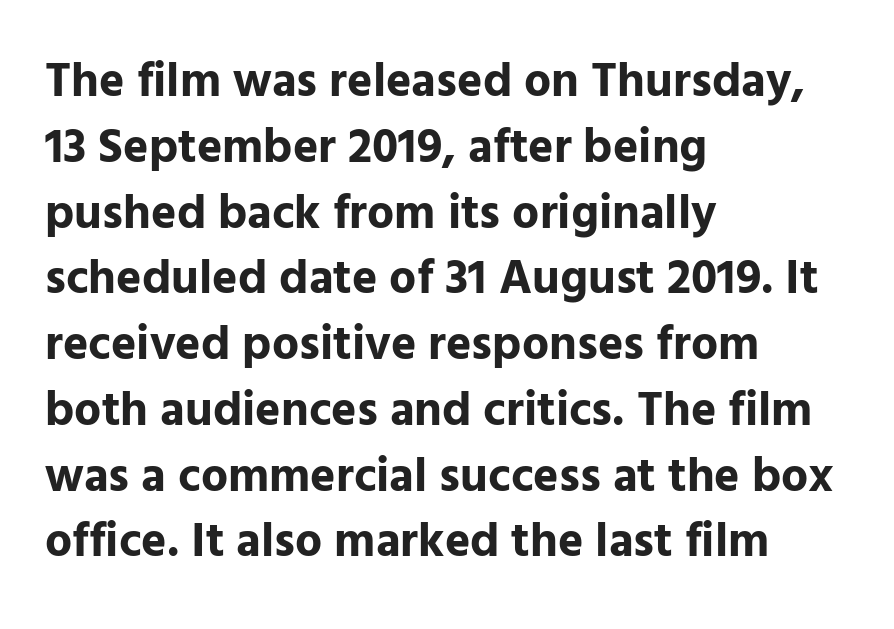
Q: Is the text bold? A: Yes.
Q: Is the text italic (slanted)? A: No, it is upright.
Q: Is the typeface a serif or a sans-serif typeface? A: Sans-serif.
Q: Is the text underlined? A: No.
Q: How is the paragraph aligned? A: Left-aligned.
Q: Is the spacing between letters normal or unusually wide? A: Normal.
Q: Is the spacing between lines tight, normal or loose? A: Normal.
Q: Width (condensed, normal, or wide)? A: Normal.
Q: Stroke contrast? A: Low.
Q: x-height? A: Medium.
Q: Monospaced? A: No.
